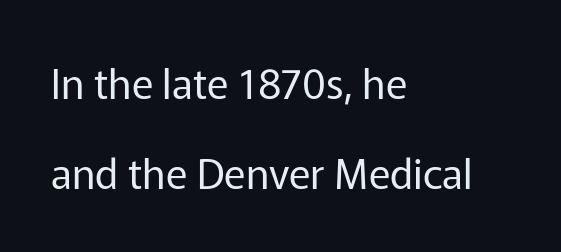
Q: Is the text bold? A: No.
Q: Is the text italic (slanted)? A: No, it is upright.
Q: Is the typeface a serif or a sans-serif typeface? A: Sans-serif.
Q: Is the text underlined? A: No.
Q: How is the paragraph aligned? A: Left-aligned.
Q: Is the spacing between letters normal or unusually wide? A: Normal.
Q: Is the spacing between lines tight, normal or loose? A: Loose.
Q: Width (condensed, normal, or wide)? A: Normal.
Q: Stroke contrast? A: Low.
Q: x-height? A: Medium.
Q: Monospaced? A: No.
